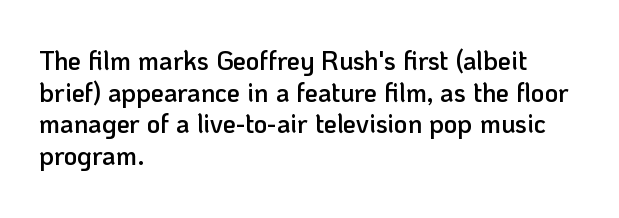
{"italic": "no", "bold": "semi", "underline": "no", "align": "left", "line_spacing_ratio": 1.22, "letter_spacing": "normal", "letter_spacing_em": 0.0, "glyph_px": 26}
